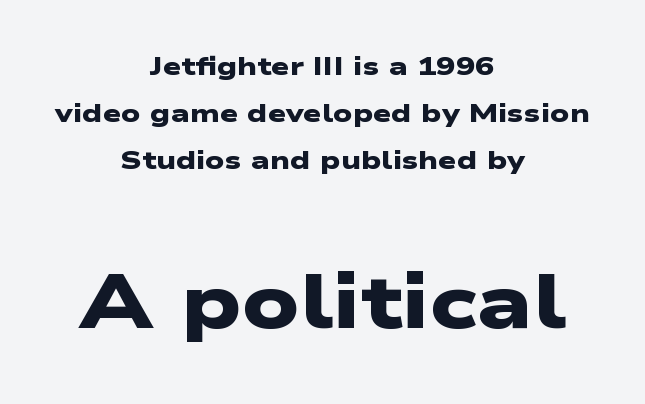
{"serif": "no", "bold": "yes", "weight": "heavy", "width": "wide", "stroke_contrast": "low", "x_height": "medium", "monospaced": "no", "underline": "no", "align": "center", "line_spacing_ratio": 1.8, "letter_spacing": "normal", "letter_spacing_em": 0.0, "larger_block": "second", "size_ratio": 2.96, "glyph_px": 77}
